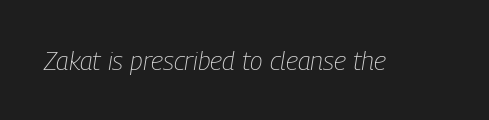
Bare-footed words on every line. Default kerning and tracking; the words read as compact shapes. Heaviness? Minimal to ordinary, like unemphasized prose. It's the slanting kind of type.
